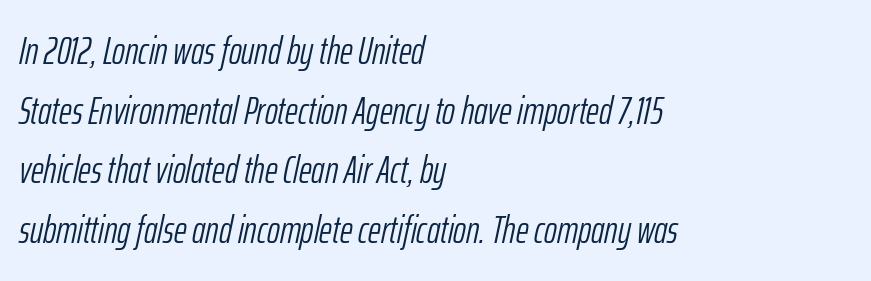
Q: Is the text bold? A: No.
Q: Is the text italic (slanted)? A: Yes, it leans right by about 12 degrees.
Q: Is the text underlined? A: No.
Q: How is the paragraph aligned? A: Left-aligned.
Q: Is the spacing between letters normal or unusually wide? A: Normal.
Q: Is the spacing between lines tight, normal or loose? A: Normal.
Q: Width (condensed, normal, or wide)? A: Condensed.
Q: Stroke contrast? A: Low.
Q: x-height? A: Medium.
Q: Monospaced? A: No.
